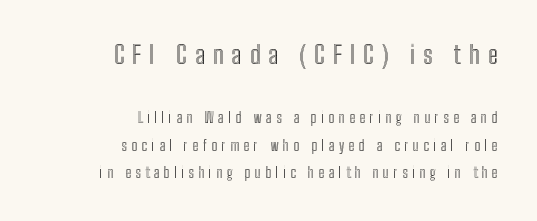
Q: Is the text italic (slanted)? A: No, it is upright.
Q: Is the text underlined? A: No.
Q: How is the paragraph aligned? A: Right-aligned.
Q: Is the spacing between letters normal or unusually wide? A: Unusually wide.
Q: Is the spacing between lines tight, normal or loose? A: Loose.
Q: Which block of text is set in a larger size, the first (top) or the second (bottom)? A: The first (top) one.
